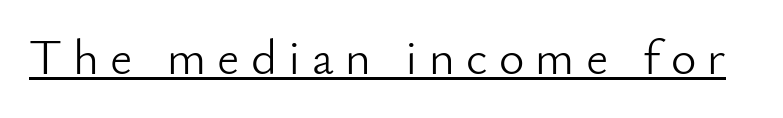
{"serif": "no", "italic": "no", "bold": "no", "weight": "light", "width": "normal", "stroke_contrast": "low", "x_height": "small", "monospaced": "no", "underline": "yes", "letter_spacing": "wide", "letter_spacing_em": 0.23, "glyph_px": 49}
